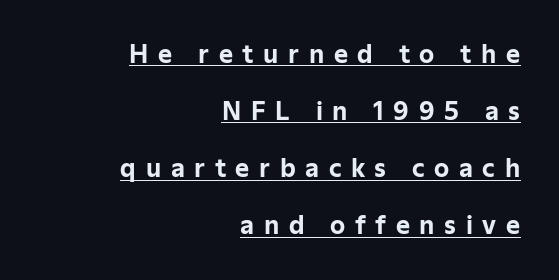
The image shows 24 px bold type, upright; set right-aligned, loose line spacing (2.38x), unusually wide letter spacing (+0.4 em), underlined.
